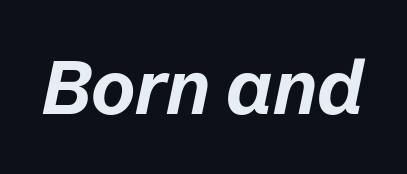
The image shows 75 px bold type, italic (leaning right); set normal letter spacing, not underlined; low stroke contrast and a medium x-height.
